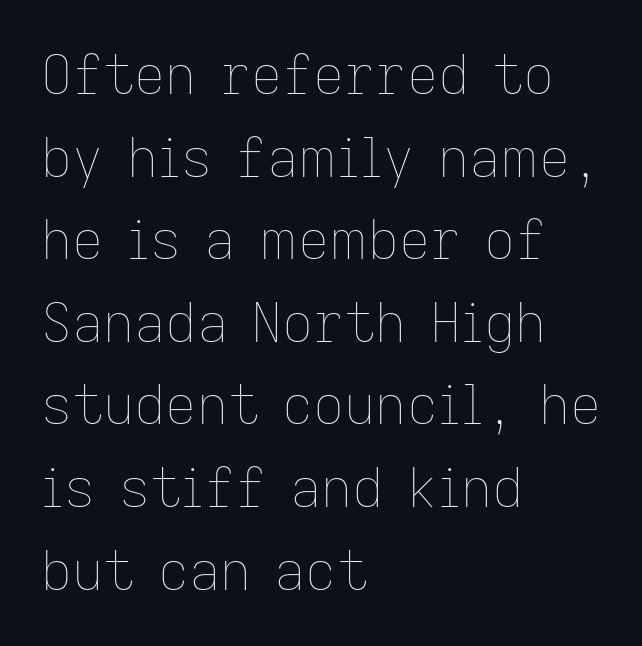
The image shows 54 px thin type, upright; set left-aligned, normal line spacing (1.53x), normal letter spacing, not underlined; low stroke contrast and a medium x-height.
